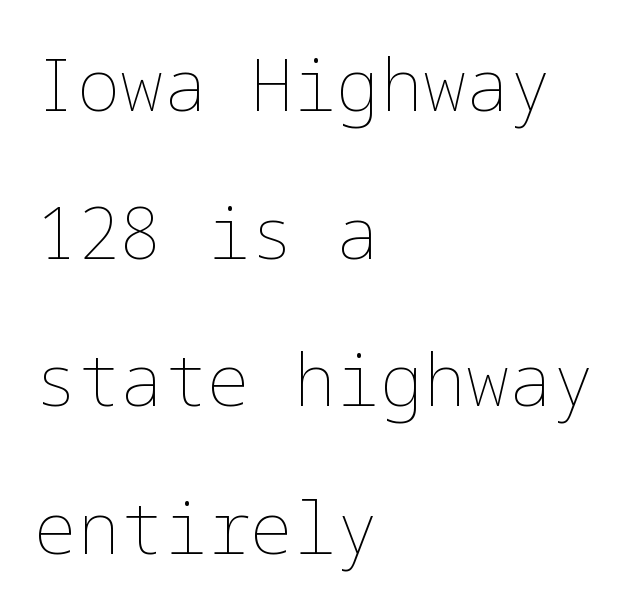
The typesetter chose a ragged-right arrangement here. No letter is thick-stroked: the sample isn't bold. The horizontal fit of the characters is conventional and even. Baseline-to-baseline distance is far greater than the letter height. Style check: upright. Quick note: underline off.
